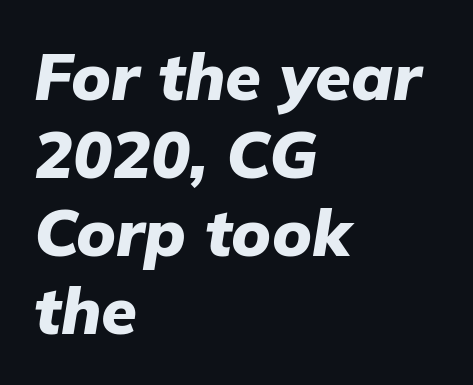
Q: Is the text bold? A: Yes.
Q: Is the text italic (slanted)? A: Yes, it leans right by about 9 degrees.
Q: Is the text underlined? A: No.
Q: How is the paragraph aligned? A: Left-aligned.
Q: Is the spacing between letters normal or unusually wide? A: Normal.
Q: Width (condensed, normal, or wide)? A: Normal.
Q: Stroke contrast? A: Low.
Q: x-height? A: Medium.
Q: Monospaced? A: No.
